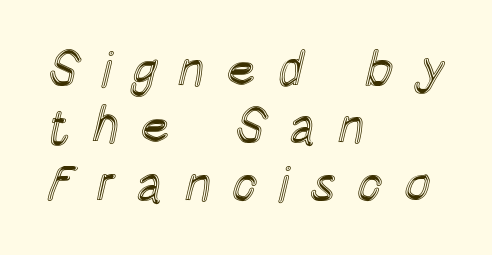
Q: Is the text italic (slanted)? A: Yes.
Q: Is the text underlined? A: No.
Q: How is the paragraph aligned? A: Left-aligned.
Q: Is the spacing between letters normal or unusually wide? A: Unusually wide.
Q: Is the spacing between lines tight, normal or loose? A: Tight.
Q: Width (condensed, normal, or wide)? A: Condensed.
Q: x-height? A: Large.
Q: Monospaced? A: No.
